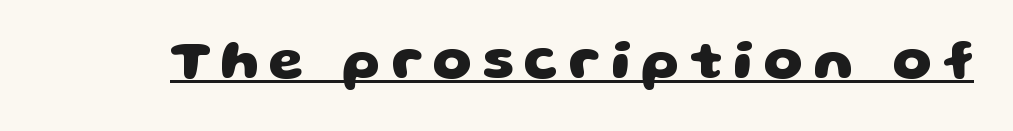
{"serif": "no", "bold": "yes", "weight": "heavy", "width": "wide", "stroke_contrast": "low", "x_height": "large", "monospaced": "no", "underline": "yes", "glyph_px": 56}
